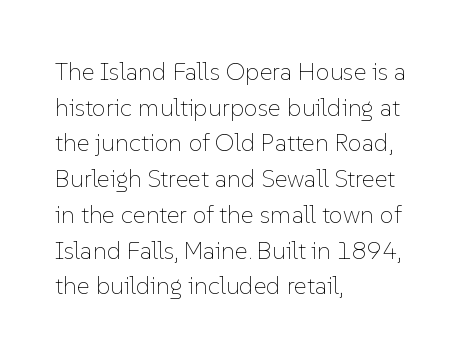
{"italic": "no", "bold": "no", "underline": "no", "align": "left", "line_spacing": "normal", "line_spacing_ratio": 1.43, "letter_spacing": "normal", "letter_spacing_em": 0.0, "glyph_px": 25}
